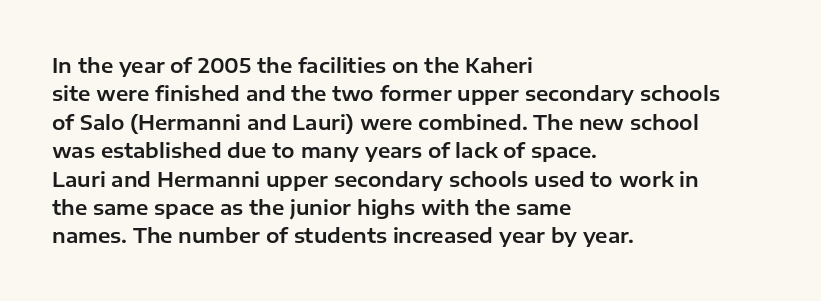
Reading down the block, your eye returns to a fixed left position each line. What stands out about the letter spacing? Nothing — it is the standard amount. The specimen reads as upright at a glance. The designer left line spacing at the default.
